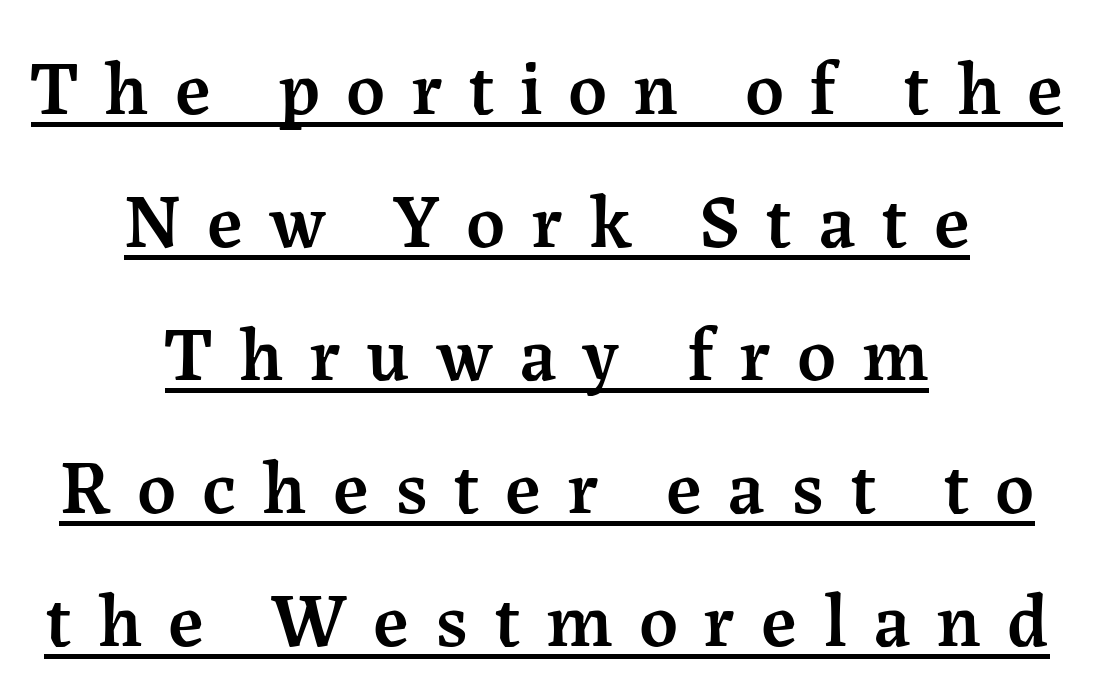
Words appear elongated and porous because spacing is wide. These lines carry some extra weight — a demibold, not a full bold. Leftover space on each line is divided equally before and after the words. The specimen reads as upright at a glance. Is there an underline? Yes — a line sits under the letters.
